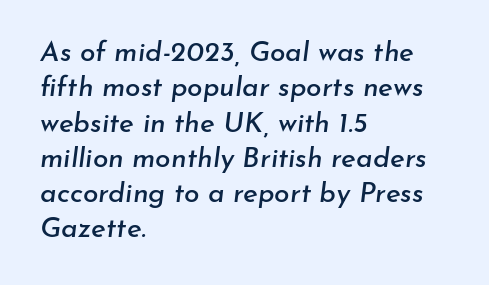
The tracking reads as untouched default to a designer's eye. Italic: yes, the glyphs are oblique. The ragged edge is on the right, which tells us the setting is flush left. Baseline-to-baseline distance is the conventional proportion of letter height. Rule under the text: the space is simply empty. Character widths vary here, with narrow letters taking less room than wide ones.
